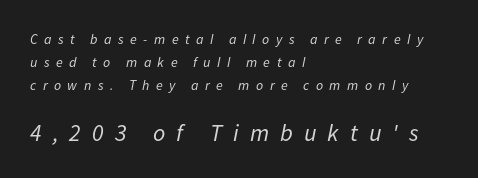
The face used here is rendered with a markedly widened letterfit. Visually the block forms a straight wall on the left and a jagged coastline on the right. In terms of leading, this rendering sits right in the middle. These lines were composed using italics.
